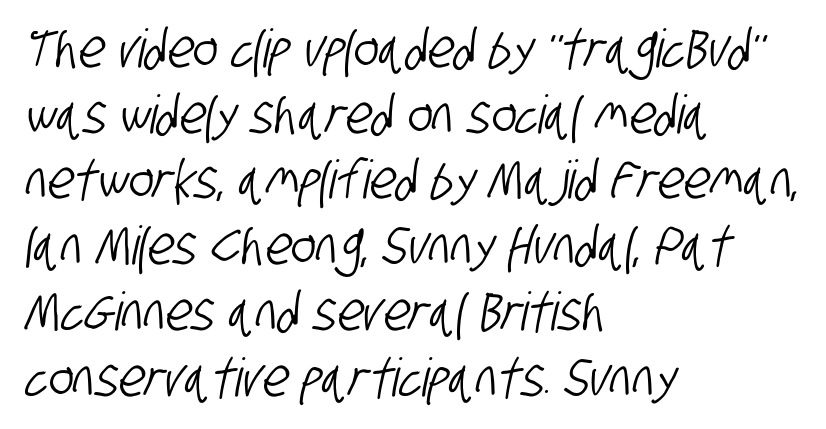
The image shows 53 px condensed sans-serif type; set left-aligned, line spacing 1.24x, normal letter spacing, not underlined; low stroke contrast and a large x-height.
